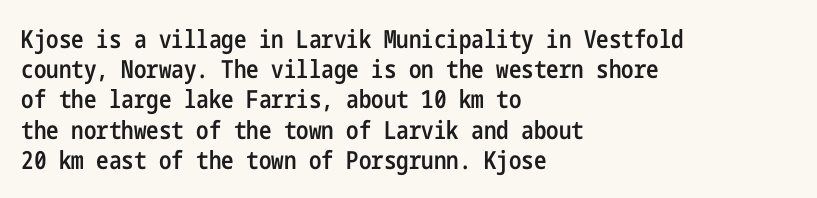
The image shows 25 px text type, upright; set left-aligned, line spacing 1.21x, normal letter spacing, not underlined.
